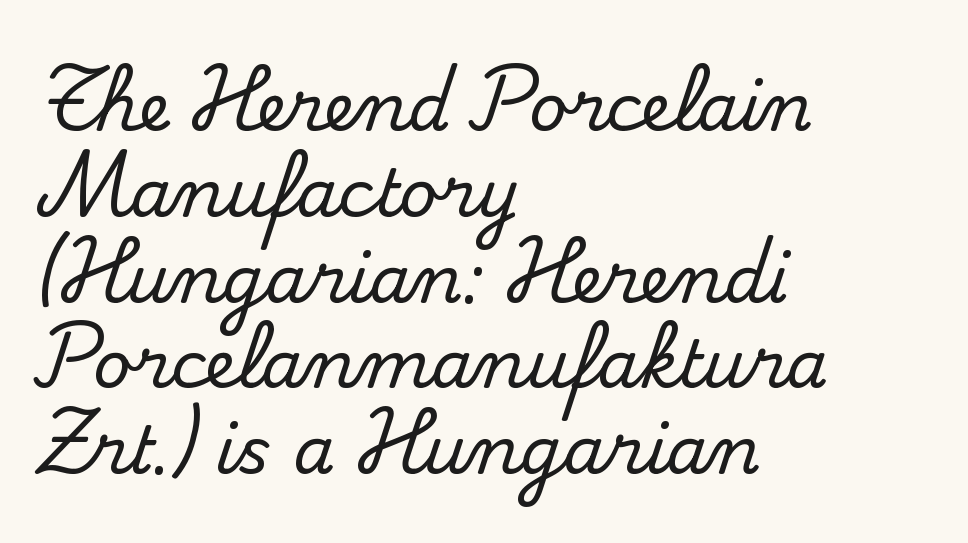
A normal amount of white space separates one row of letters from the next. Tracking here is standard; glyphs follow each other at the usual distance. Reading down the block, your eye returns to a fixed left position each line.
